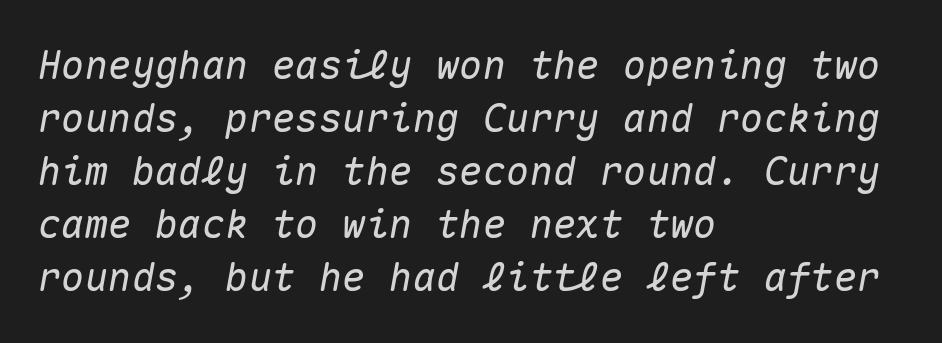
Nothing unusual about the tracking: characters are spaced as the font intends. The lines are quadded left. Leading: standard. This sample has the even, mechanical cadence of fixed-width lettering.
